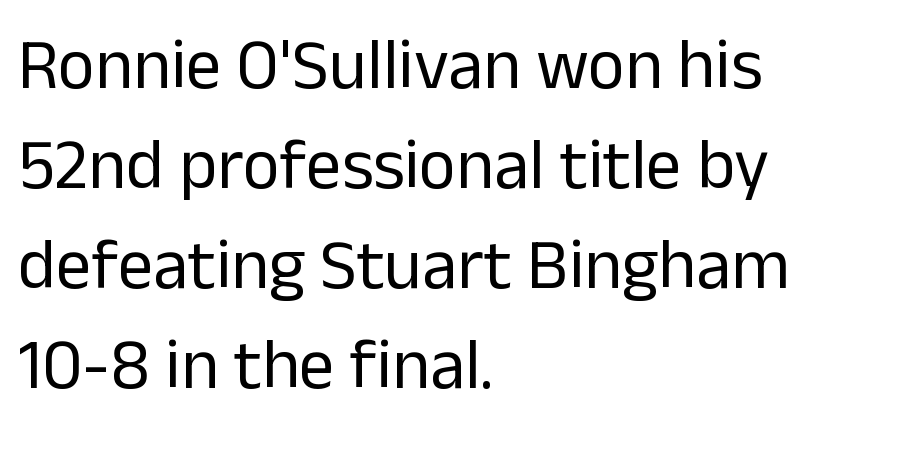
{"serif": "no", "italic": "no", "bold": "no", "weight": "regular", "width": "normal", "stroke_contrast": "low", "x_height": "medium", "monospaced": "no", "underline": "no", "align": "left", "line_spacing": "normal", "line_spacing_ratio": 1.41, "letter_spacing": "normal", "letter_spacing_em": 0.0, "glyph_px": 71}
